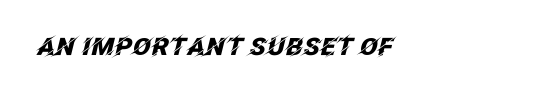
The image shows 24 px bold type, italic (leaning right); set normal letter spacing, not underlined.
